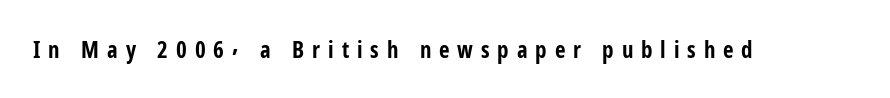
Plenty of ink on the page — the face is bold. The passage shown is not underscored anywhere. Loose tracking; the words dissolve into strings of separated letters. The letters stand upright; this is a roman face.
